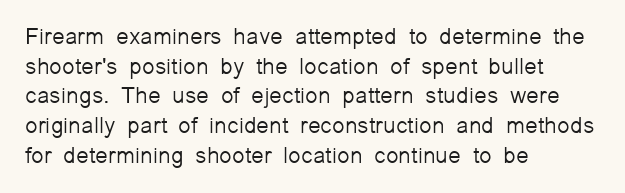
The image shows 23 px text type, upright; set left-aligned, normal line spacing (1.29x), normal letter spacing, not underlined.
